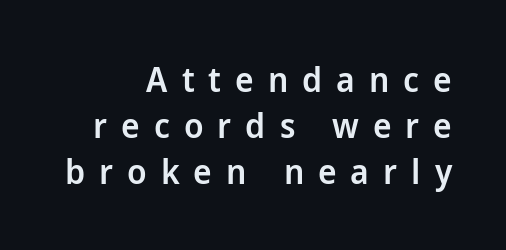
This rendering employs a face without finishing strokes, i.e., a sans-serif. Type without underlining. Honestly, the letter spacing is so wide it's the main thing you notice. Ascenders rise straight up at ninety degrees.
